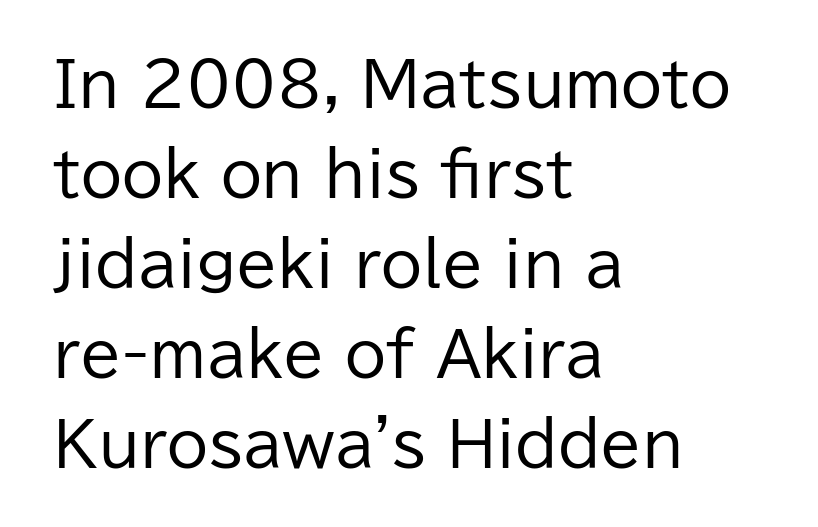
The image shows 60 px regular-weight sans-serif type, upright; set left-aligned, normal line spacing (1.5x), normal letter spacing, not underlined; low stroke contrast and a medium x-height.
